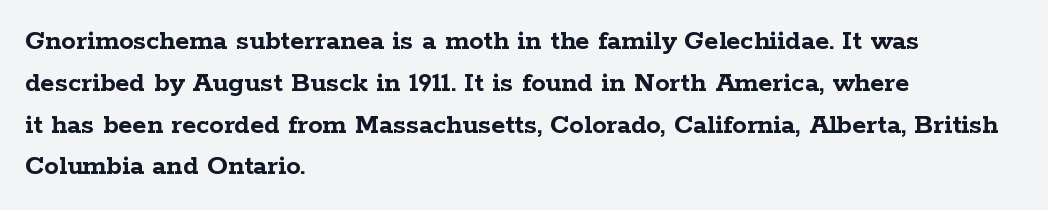
The image shows 29 px semibold, wide serif type, upright; set left-aligned, normal line spacing (1.44x), normal letter spacing, not underlined; low stroke contrast and a medium x-height.
